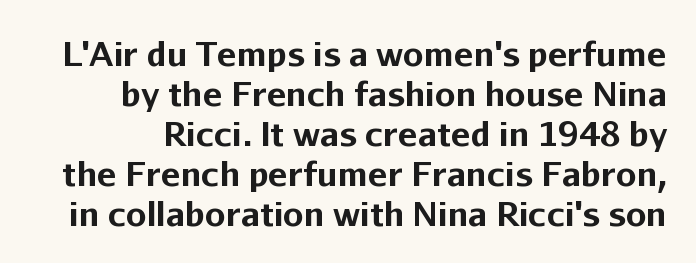
{"serif": "no", "italic": "no", "bold": "yes", "weight": "bold", "width": "normal", "stroke_contrast": "low", "x_height": "medium", "monospaced": "no", "underline": "no", "line_spacing_ratio": 1.21, "letter_spacing": "normal", "letter_spacing_em": 0.0, "glyph_px": 33}
